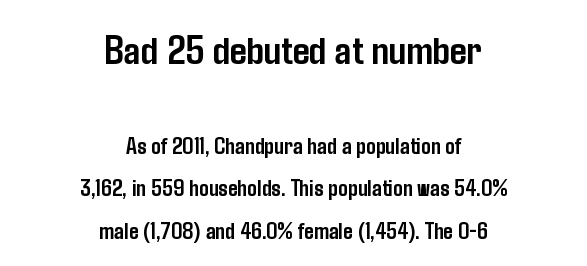
Horizontal alignment here is central, giving a formal, balanced look. Compared with typical body copy, the letter spacing here is the same. Look at the bottom of the vertical strokes: they stop flat, with no serifs. Is this a fixed-width face? No — the glyphs have proportional, varying widths. No word sits above an underline.
